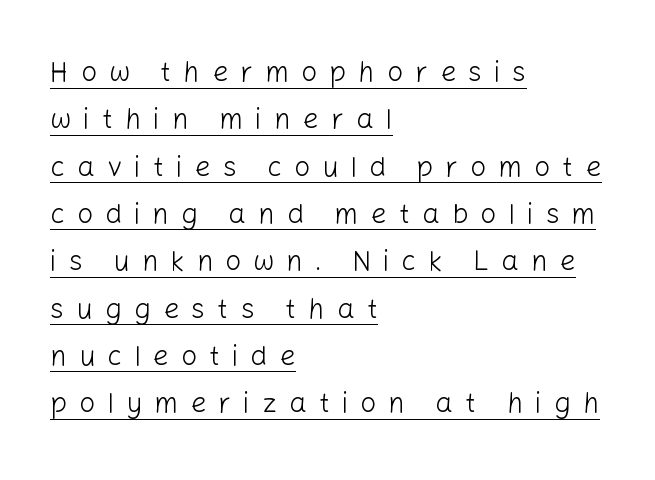
The image shows 28 px light sans-serif type, upright; set left-aligned, normal line spacing (1.69x), unusually wide letter spacing (+0.43 em), underlined; low stroke contrast and a medium x-height.
